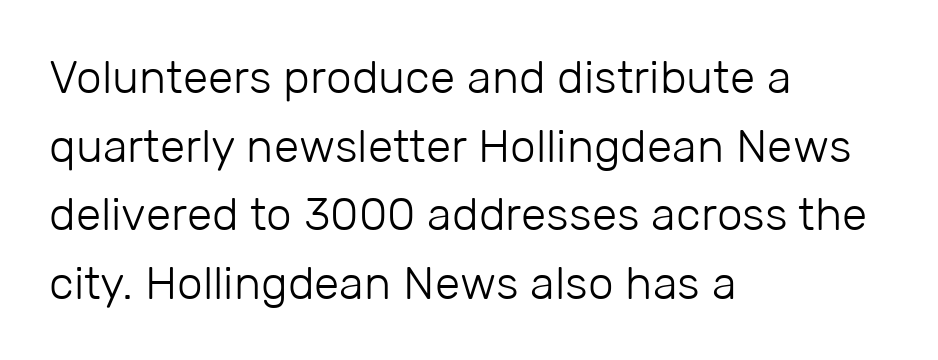
Ordinary non-slanted type is in use. Typographically, this falls in the sans-serif category. Plain, unruled lines of type. Character widths vary here, with narrow letters taking less room than wide ones.
